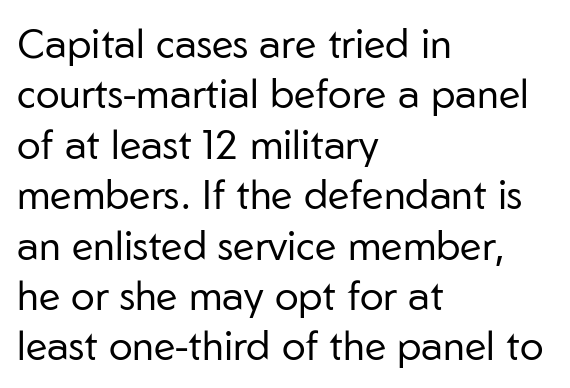
Q: Is the text bold? A: No.
Q: Is the text italic (slanted)? A: No, it is upright.
Q: Is the typeface a serif or a sans-serif typeface? A: Sans-serif.
Q: Is the text underlined? A: No.
Q: How is the paragraph aligned? A: Left-aligned.
Q: Is the spacing between letters normal or unusually wide? A: Normal.
Q: Is the spacing between lines tight, normal or loose? A: Normal.
Q: Width (condensed, normal, or wide)? A: Normal.
Q: Stroke contrast? A: Low.
Q: x-height? A: Medium.
Q: Monospaced? A: No.
